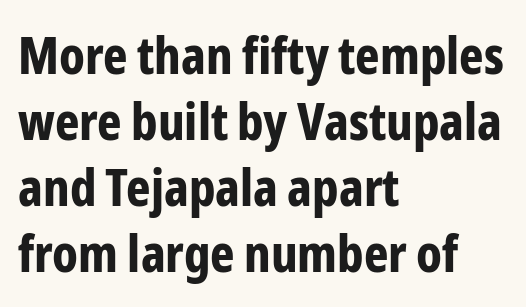
Nothing unusual about the tracking: characters are spaced as the font intends. A typesetter would mark this as roman, not italic. Look at the stroke-to-counter ratio: heavy, a bold. Lines of text with bare space underneath. The type family on display is of the sans-serif kind. Left-aligned paragraph, ragged on the right.
